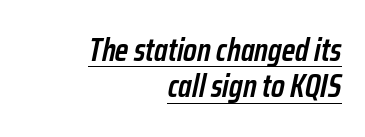
The image shows 32 px semibold, condensed type, italic (leaning right); set right-aligned, tight line spacing (1.14x), normal letter spacing, underlined; low stroke contrast and a medium x-height.
